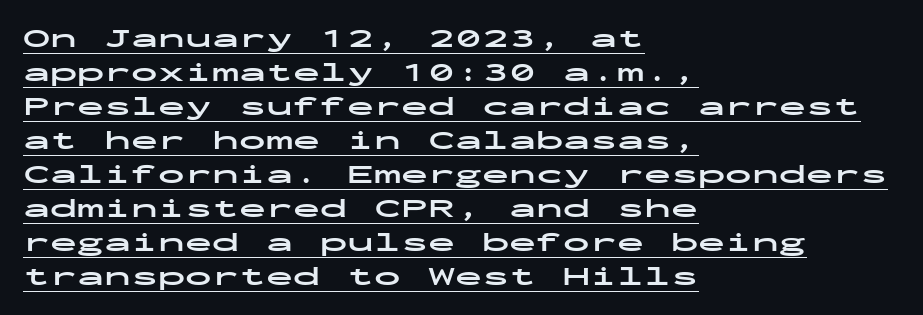
Q: Is the text bold? A: Yes.
Q: Is the text italic (slanted)? A: No, it is upright.
Q: Is the text underlined? A: Yes.
Q: How is the paragraph aligned? A: Left-aligned.
Q: Is the spacing between letters normal or unusually wide? A: Normal.
Q: Is the spacing between lines tight, normal or loose? A: Normal.
